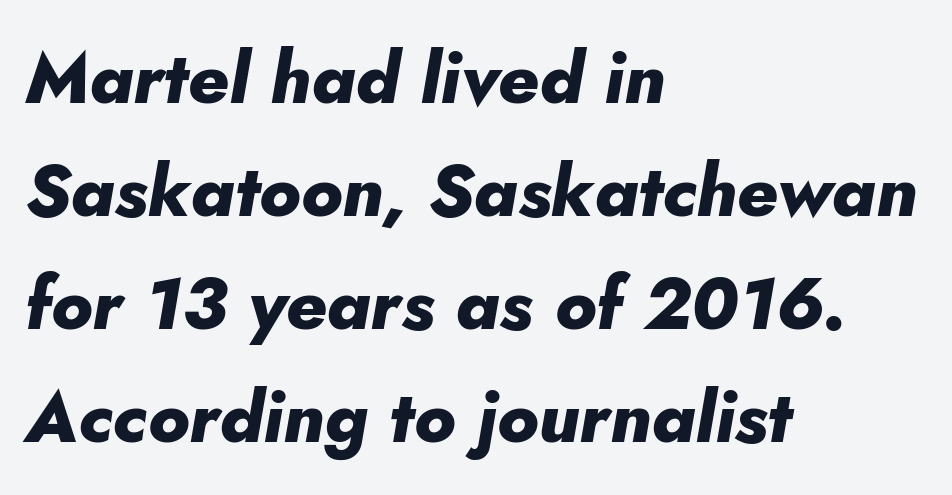
{"italic": "yes", "lean": "right", "slant_degrees": 10, "bold": "yes", "weight": "heavy", "width": "normal", "stroke_contrast": "low", "x_height": "small", "monospaced": "no", "underline": "no", "align": "left", "line_spacing": "normal", "line_spacing_ratio": 1.57, "letter_spacing": "normal", "letter_spacing_em": 0.0, "glyph_px": 72}
